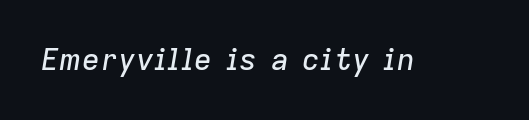
This is oblique type, the kind used for emphasis or titles. These lines are rendered in a variable-pitch font. Look at the tracking — it's just the regular setting, nothing added. Quick note: underline off.
